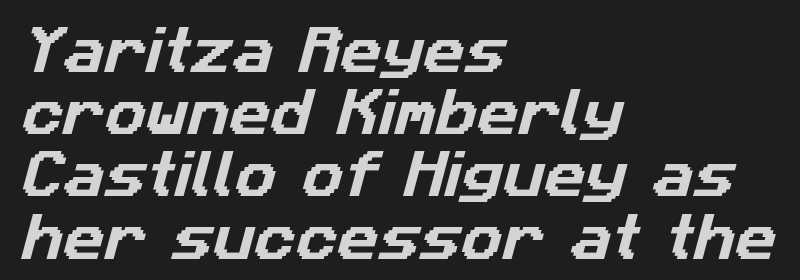
Q: Is the typeface a serif or a sans-serif typeface? A: Sans-serif.
Q: Is the text underlined? A: No.
Q: How is the paragraph aligned? A: Left-aligned.
Q: Is the spacing between letters normal or unusually wide? A: Normal.
Q: Width (condensed, normal, or wide)? A: Normal.
Q: Stroke contrast? A: Low.
Q: x-height? A: Medium.
Q: Monospaced? A: No.
